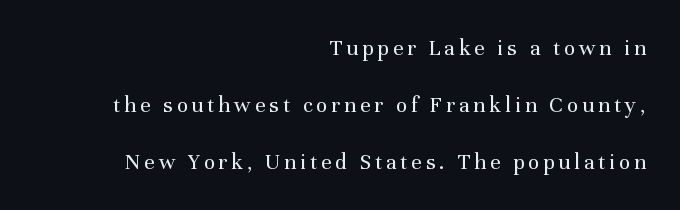
The image shows 23 px text type, upright; set right-aligned, loose line spacing (2.47x), not underlined.
